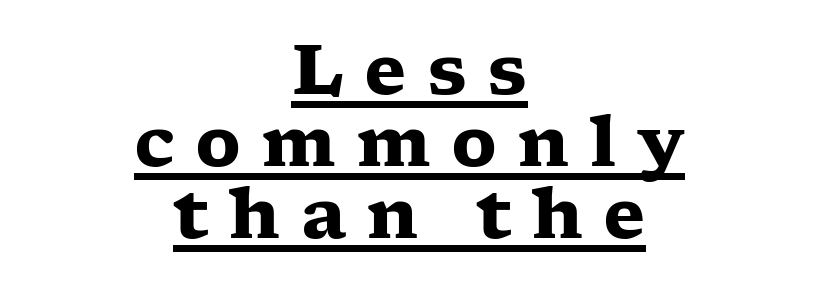
{"serif": "yes", "italic": "no", "bold": "yes", "weight": "heavy", "width": "wide", "stroke_contrast": "low", "x_height": "medium", "monospaced": "no", "underline": "yes", "align": "center", "line_spacing": "tight", "line_spacing_ratio": 1.04, "letter_spacing": "wide", "letter_spacing_em": 0.29, "glyph_px": 69}
